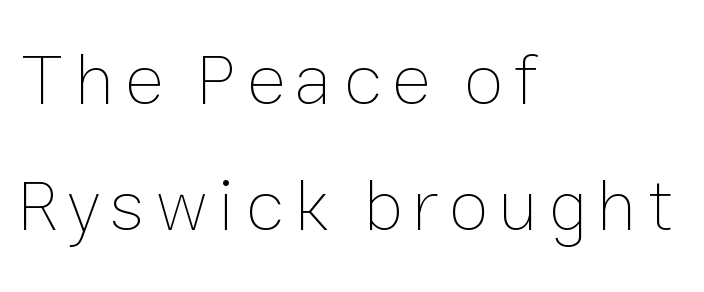
{"italic": "no", "bold": "no", "weight": "thin", "width": "normal", "stroke_contrast": "low", "x_height": "medium", "monospaced": "no", "underline": "no", "align": "left", "line_spacing_ratio": 1.73, "glyph_px": 73}
